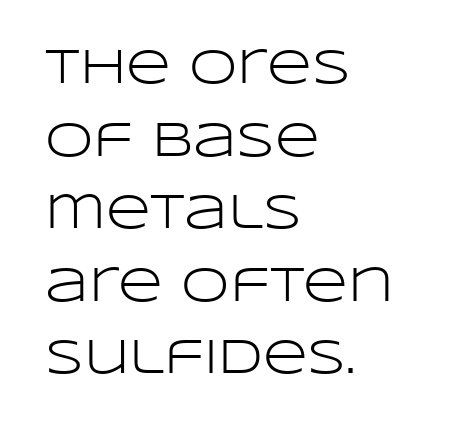
{"serif": "no", "italic": "no", "bold": "no", "weight": "light", "width": "wide", "stroke_contrast": "low", "x_height": "large", "monospaced": "no", "underline": "no", "align": "left", "line_spacing": "normal", "line_spacing_ratio": 1.48, "letter_spacing": "normal", "letter_spacing_em": 0.0, "glyph_px": 49}
